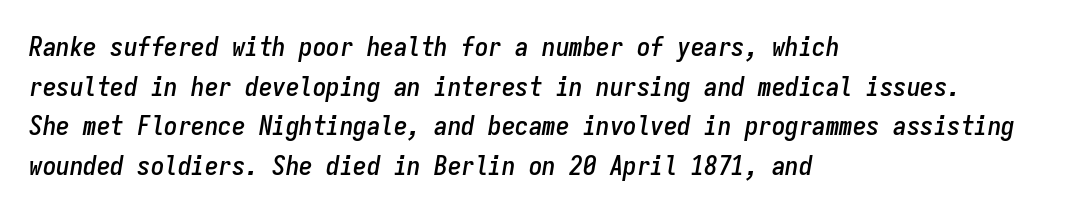
{"italic": "yes", "lean": "right", "slant_degrees": 9, "underline": "no", "align": "left", "line_spacing": "normal", "line_spacing_ratio": 1.47, "letter_spacing": "normal", "letter_spacing_em": 0.0, "glyph_px": 27}
